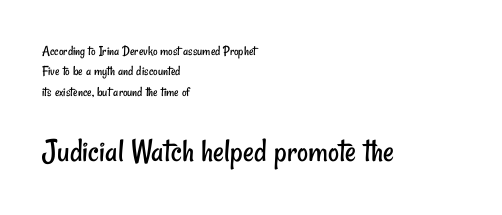
Horizontal alignment here is leftward, the default for most running prose. Bare-footed words on every line. Between one letter and the next there's only the usual sliver of space. Rows of type keep a routine distance in the vertical direction. To sum up the face: it is a sans, with no serifs.
